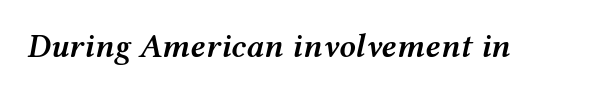
Varying glyph widths throughout — classic text-font behaviour. Words appear dense and cohesive because spacing is normal. Just letters on the line, the space beneath them empty. Posture: slanted.
